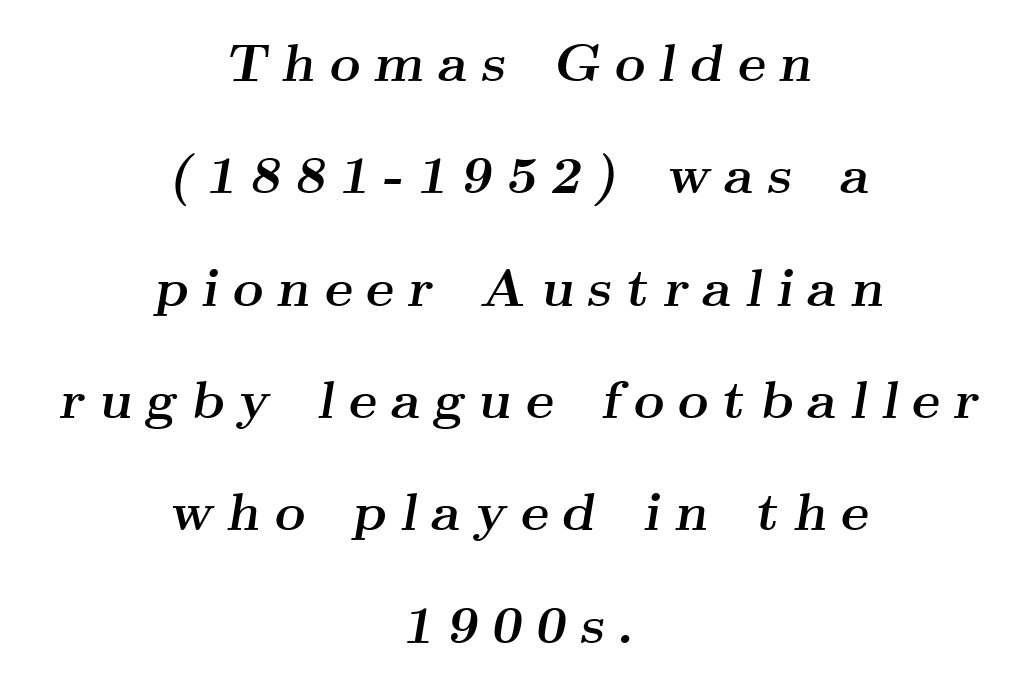
Loosely led — the rows are spread out. A typesetter would label this face a serif. Is the type slanted? Yes — the strokes lean at a clear angle. Proportional: the letters do not fall into vertical columns.
